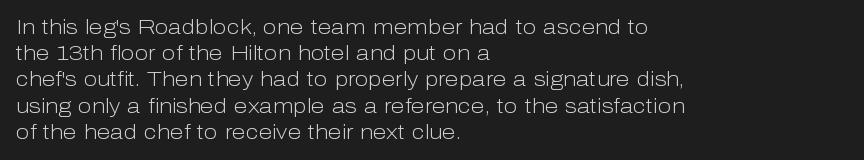
The image shows 20 px text type, upright; set left-aligned, normal line spacing (1.31x), normal letter spacing, not underlined.
